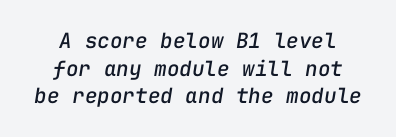
Each word holds together tightly as a unit, with standard inter-letter gaps. Plain, unruled lines of type. Horizontally, the lines are justified to the midpoint only. You can tell it's italic because the verticals aren't actually vertical. Is there much room between lines? A standard amount, neither cramped nor airy.
